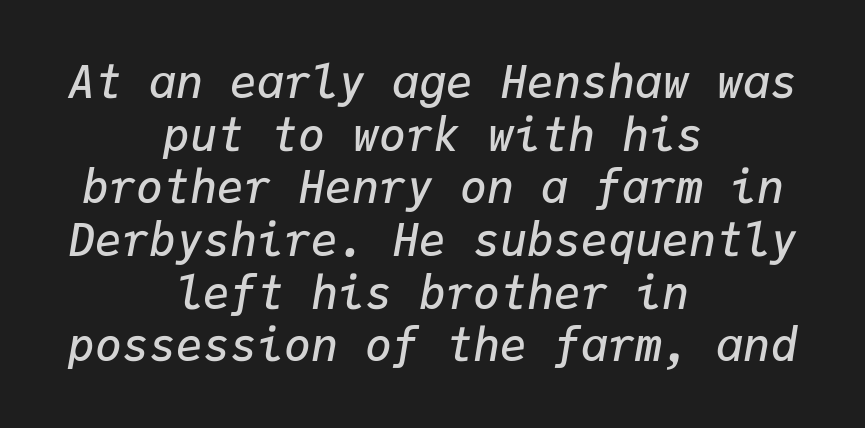
{"italic": "yes", "lean": "right", "slant_degrees": 9, "bold": "semi", "weight": "semibold", "width": "normal", "stroke_contrast": "low", "x_height": "medium", "monospaced": "yes", "underline": "no", "align": "center", "line_spacing_ratio": 1.17, "letter_spacing": "normal", "letter_spacing_em": 0.0, "glyph_px": 45}
